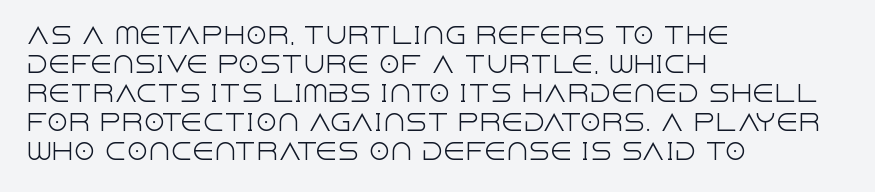
The image shows 22 px text type, upright; set left-aligned, normal line spacing (1.32x), normal letter spacing, not underlined.
